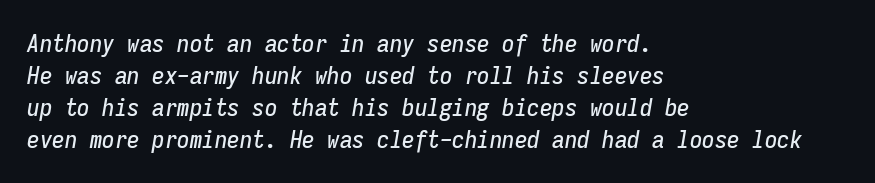
Q: Is the text italic (slanted)? A: Yes, it leans right by about 9 degrees.
Q: Is the text underlined? A: No.
Q: How is the paragraph aligned? A: Left-aligned.
Q: Is the spacing between letters normal or unusually wide? A: Normal.
Q: Is the spacing between lines tight, normal or loose? A: Normal.
